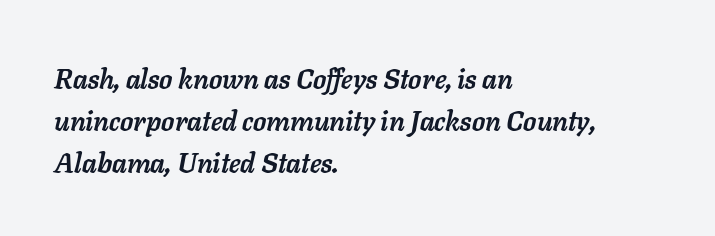
Whoever set this chose a conventional vertical rhythm. Tracking value appears to be zero — textbook default spacing. Underline: absent. As a designer I'd log this as weight 700, bold.
